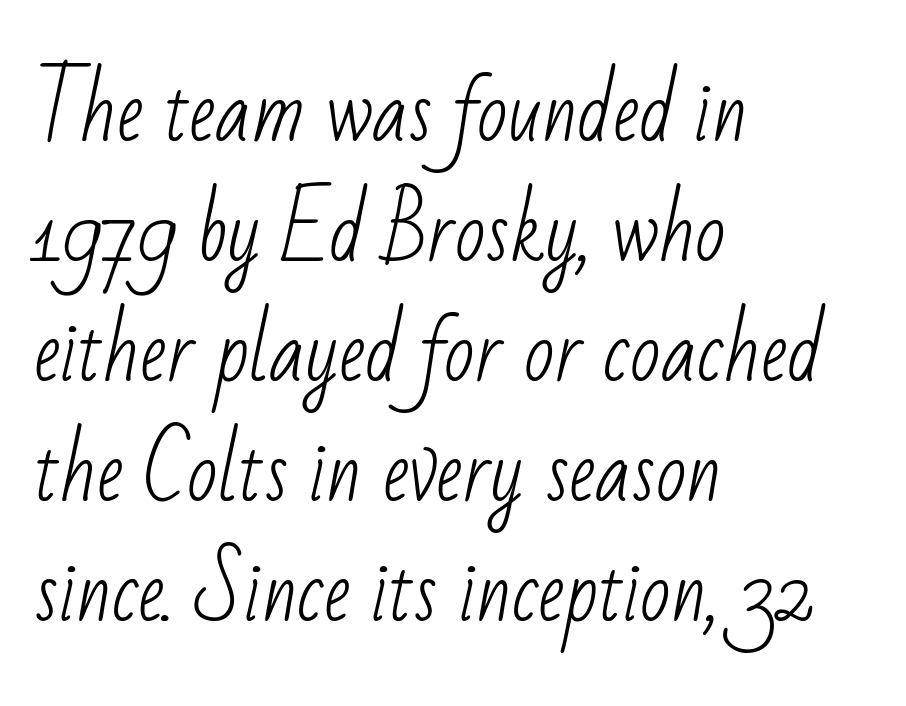
Q: Is the text bold? A: No.
Q: Is the typeface a serif or a sans-serif typeface? A: Sans-serif.
Q: Is the text underlined? A: No.
Q: How is the paragraph aligned? A: Left-aligned.
Q: Is the spacing between letters normal or unusually wide? A: Normal.
Q: Is the spacing between lines tight, normal or loose? A: Normal.
Q: Width (condensed, normal, or wide)? A: Condensed.
Q: Stroke contrast? A: Low.
Q: x-height? A: Small.
Q: Monospaced? A: No.
